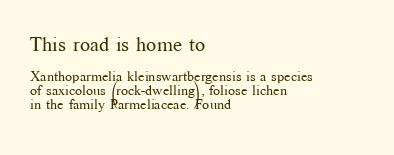
{"italic": "no", "bold": "no", "underline": "no", "align": "left", "line_spacing": "tight", "line_spacing_ratio": 1.01, "letter_spacing": "normal", "letter_spacing_em": 0.0, "larger_block": "first", "size_ratio": 1.43, "glyph_px": 20}
